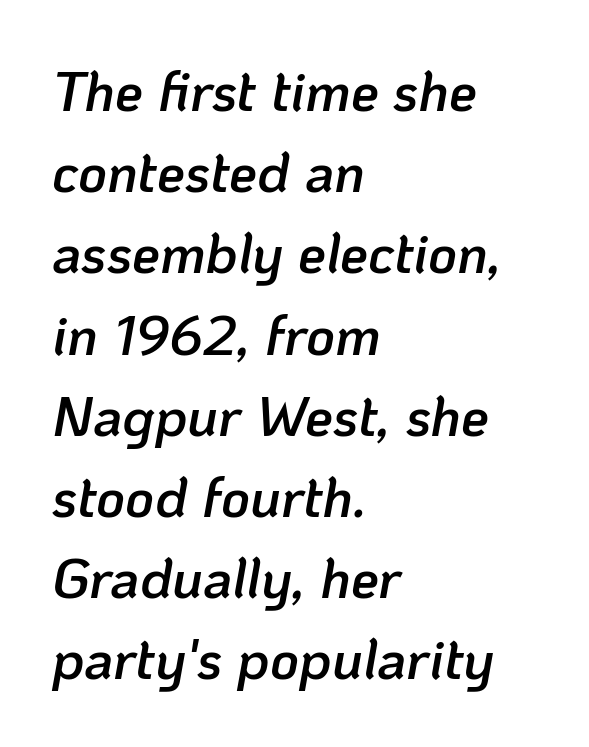
The image shows 56 px semibold type, italic (leaning right); set left-aligned, normal line spacing (1.45x), normal letter spacing, not underlined; low stroke contrast and a medium x-height.
